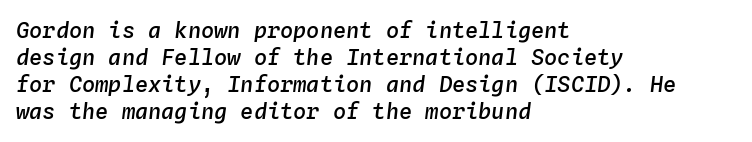
The image shows 22 px text type, italic (leaning right); set left-aligned, line spacing 1.23x, normal letter spacing, not underlined.
